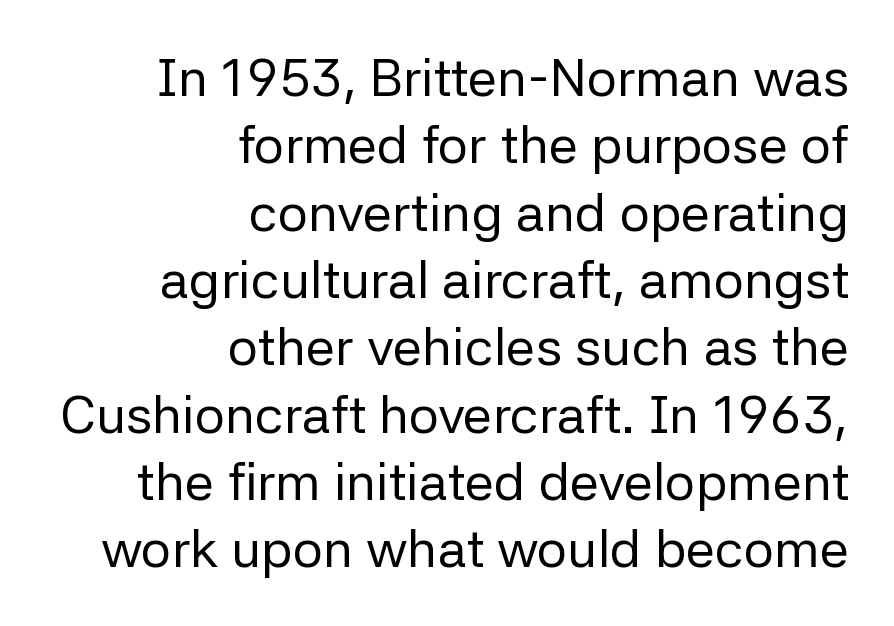
Q: Is the text bold? A: No.
Q: Is the text italic (slanted)? A: No, it is upright.
Q: Is the typeface a serif or a sans-serif typeface? A: Sans-serif.
Q: Is the text underlined? A: No.
Q: How is the paragraph aligned? A: Right-aligned.
Q: Is the spacing between letters normal or unusually wide? A: Normal.
Q: Is the spacing between lines tight, normal or loose? A: Normal.
Q: Width (condensed, normal, or wide)? A: Normal.
Q: Stroke contrast? A: Low.
Q: x-height? A: Medium.
Q: Monospaced? A: No.
